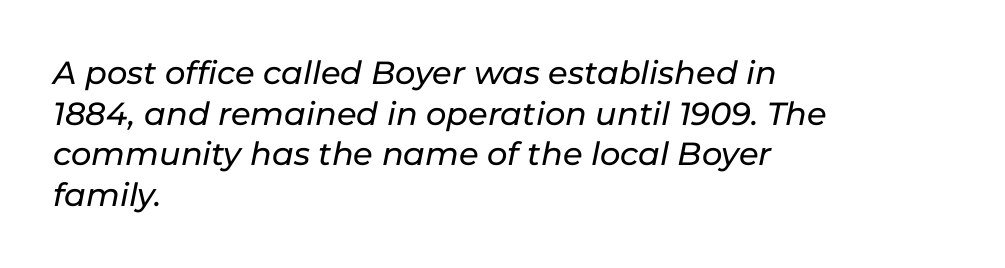
Q: Is the text italic (slanted)? A: Yes, it leans right by about 11 degrees.
Q: Is the text underlined? A: No.
Q: How is the paragraph aligned? A: Left-aligned.
Q: Is the spacing between letters normal or unusually wide? A: Normal.
Q: Is the spacing between lines tight, normal or loose? A: Normal.
Q: Width (condensed, normal, or wide)? A: Normal.
Q: Stroke contrast? A: Low.
Q: x-height? A: Medium.
Q: Monospaced? A: No.
